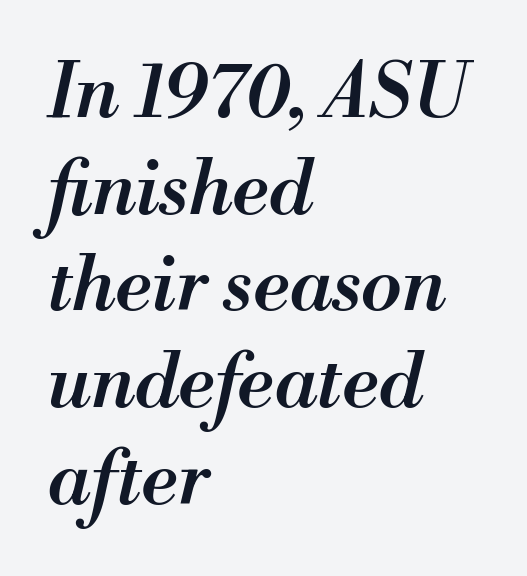
The image shows 75 px semibold type, italic (leaning right); set left-aligned, normal line spacing (1.29x), normal letter spacing, not underlined; medium stroke contrast and a small x-height.
